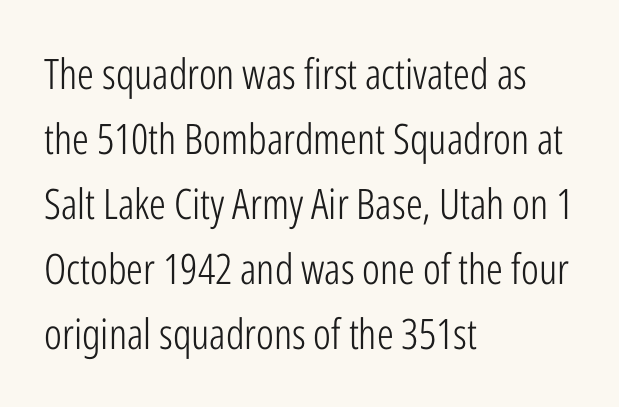
The image shows 42 px light, condensed sans-serif type, upright; set left-aligned, normal line spacing (1.55x), normal letter spacing, not underlined; low stroke contrast and a medium x-height.
